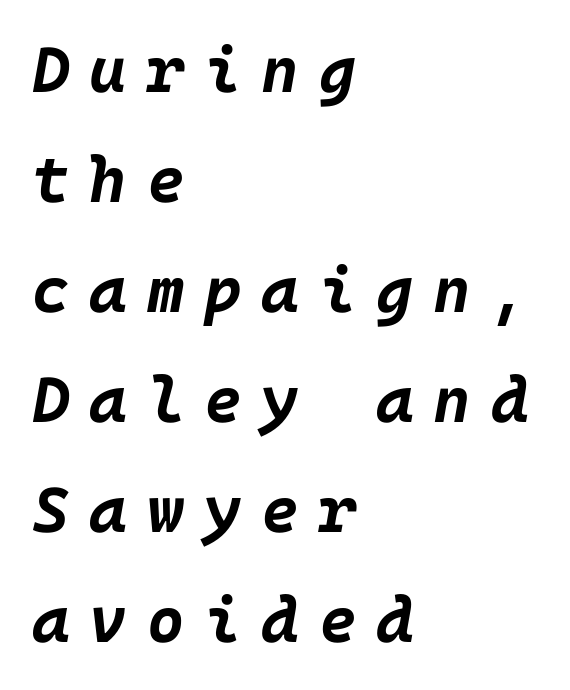
{"italic": "yes", "lean": "right", "slant_degrees": 10, "bold": "yes", "weight": "bold", "width": "normal", "stroke_contrast": "low", "x_height": "large", "underline": "no", "align": "left", "line_spacing_ratio": 1.72, "letter_spacing": "wide", "letter_spacing_em": 0.31, "glyph_px": 64}
